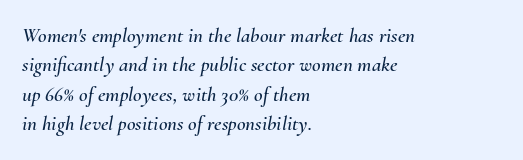
The image shows 21 px text type, italic (leaning right); set left-aligned, normal line spacing (1.4x), normal letter spacing, not underlined.
